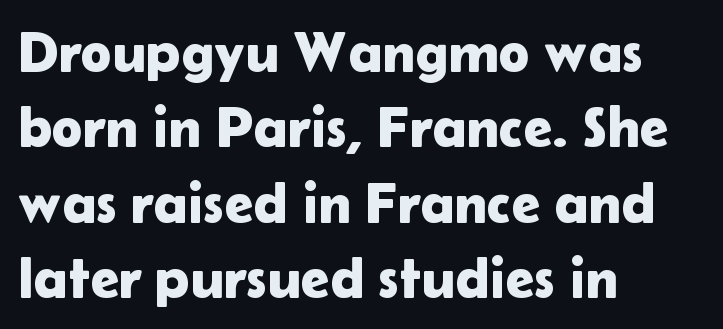
{"serif": "no", "italic": "no", "width": "normal", "stroke_contrast": "low", "x_height": "medium", "monospaced": "no", "underline": "no", "align": "left", "line_spacing": "normal", "line_spacing_ratio": 1.3, "letter_spacing": "normal", "letter_spacing_em": 0.0, "glyph_px": 58}
